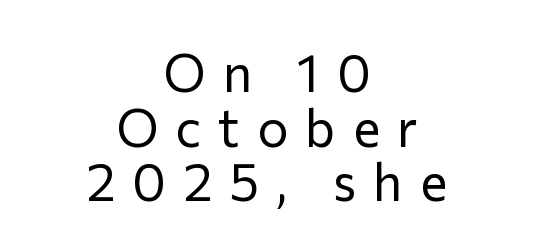
Q: Is the text bold? A: No.
Q: Is the text italic (slanted)? A: No, it is upright.
Q: Is the typeface a serif or a sans-serif typeface? A: Sans-serif.
Q: Is the text underlined? A: No.
Q: How is the paragraph aligned? A: Centered.
Q: Is the spacing between letters normal or unusually wide? A: Unusually wide.
Q: Is the spacing between lines tight, normal or loose? A: Tight.
Q: Width (condensed, normal, or wide)? A: Normal.
Q: Stroke contrast? A: Low.
Q: x-height? A: Medium.
Q: Monospaced? A: No.
